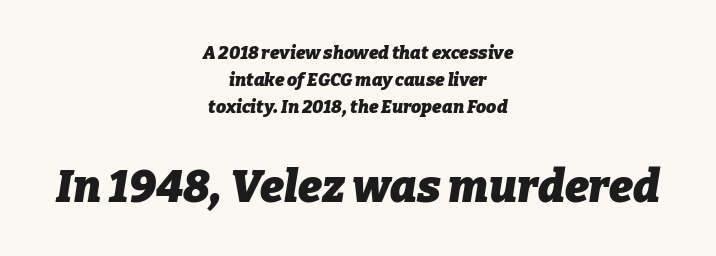
{"italic": "yes", "lean": "right", "slant_degrees": 9, "bold": "yes", "weight": "heavy", "width": "normal", "stroke_contrast": "low", "x_height": "medium", "monospaced": "no", "underline": "no", "align": "center", "line_spacing": "normal", "line_spacing_ratio": 1.5, "letter_spacing": "normal", "letter_spacing_em": 0.0, "larger_block": "second", "size_ratio": 2.5, "glyph_px": 45}
